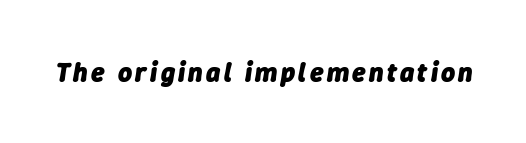
{"italic": "yes", "lean": "right", "slant_degrees": 9, "bold": "yes", "underline": "no", "glyph_px": 27}
